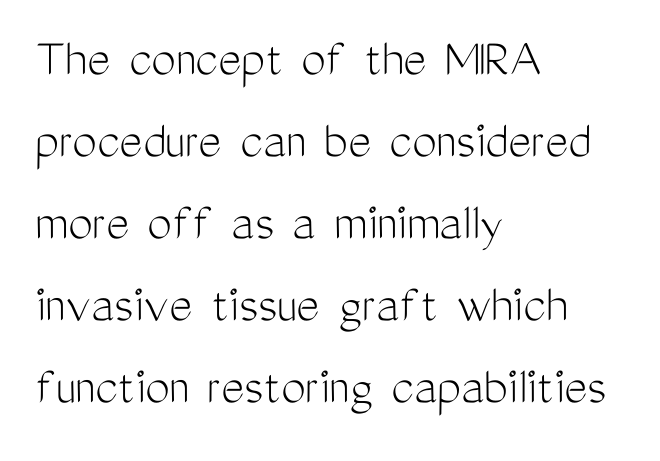
{"serif": "no", "italic": "no", "bold": "no", "weight": "light", "width": "condensed", "stroke_contrast": "medium", "x_height": "medium", "monospaced": "no", "underline": "no", "align": "left", "line_spacing": "normal", "line_spacing_ratio": 1.49, "letter_spacing": "normal", "letter_spacing_em": 0.0, "glyph_px": 55}
